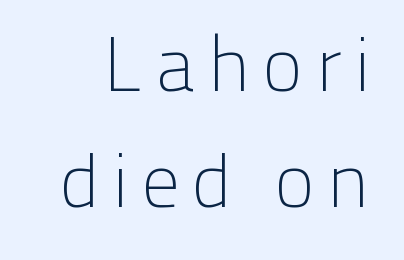
The image shows 76 px light sans-serif type, upright; set normal line spacing (1.52x), not underlined; low stroke contrast and a medium x-height.
